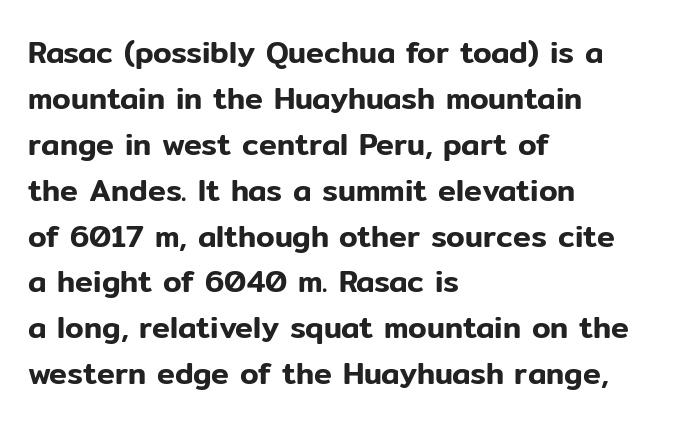
{"serif": "no", "italic": "no", "width": "normal", "stroke_contrast": "low", "x_height": "medium", "monospaced": "no", "underline": "no", "align": "left", "line_spacing": "normal", "line_spacing_ratio": 1.53, "letter_spacing": "normal", "letter_spacing_em": 0.0, "glyph_px": 30}
